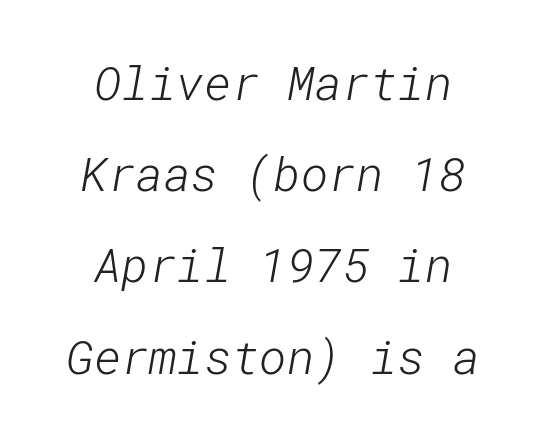
The image shows 47 px light sans-serif type; set centered, loose line spacing (1.94x), normal letter spacing, not underlined; low stroke contrast and a medium x-height.
